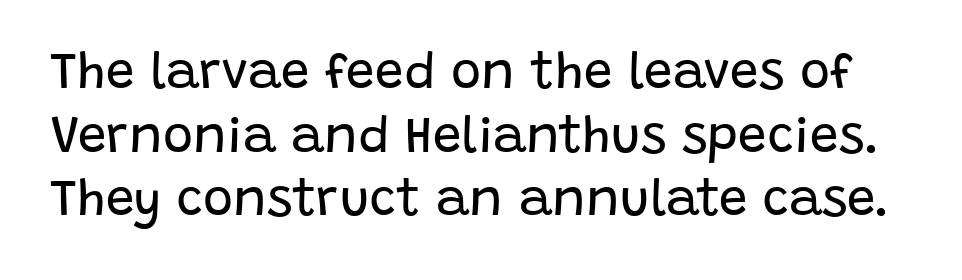
The image shows 51 px regular-weight sans-serif type, upright; set normal line spacing (1.25x), normal letter spacing, not underlined; low stroke contrast and a large x-height.
